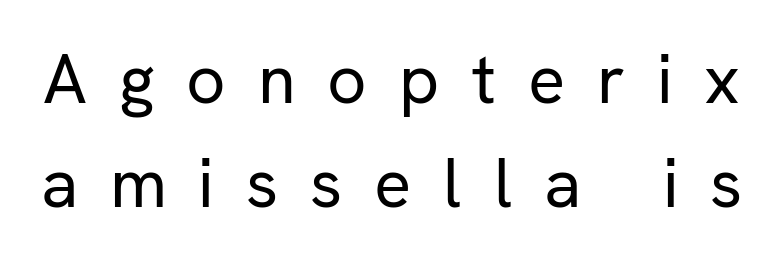
{"serif": "no", "italic": "no", "bold": "no", "weight": "regular", "width": "normal", "stroke_contrast": "low", "x_height": "medium", "monospaced": "no", "underline": "no", "line_spacing": "normal", "line_spacing_ratio": 1.51, "letter_spacing": "wide", "letter_spacing_em": 0.46, "glyph_px": 69}
